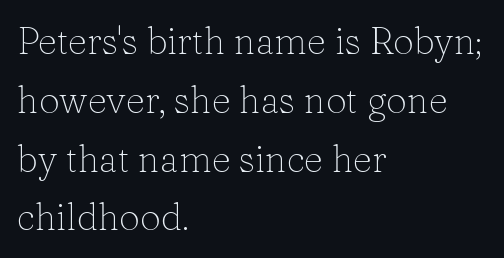
To sum up the face: it has serifs. Unlike italic type, these characters show no tilt at all. The characters are drawn with everyday or finer stroke widths. A typesetter would call this proportional, since set widths differ per character. This sample keeps an unexceptional amount of space between lines. This rendering uses left alignment, leaving the right contour irregular.
